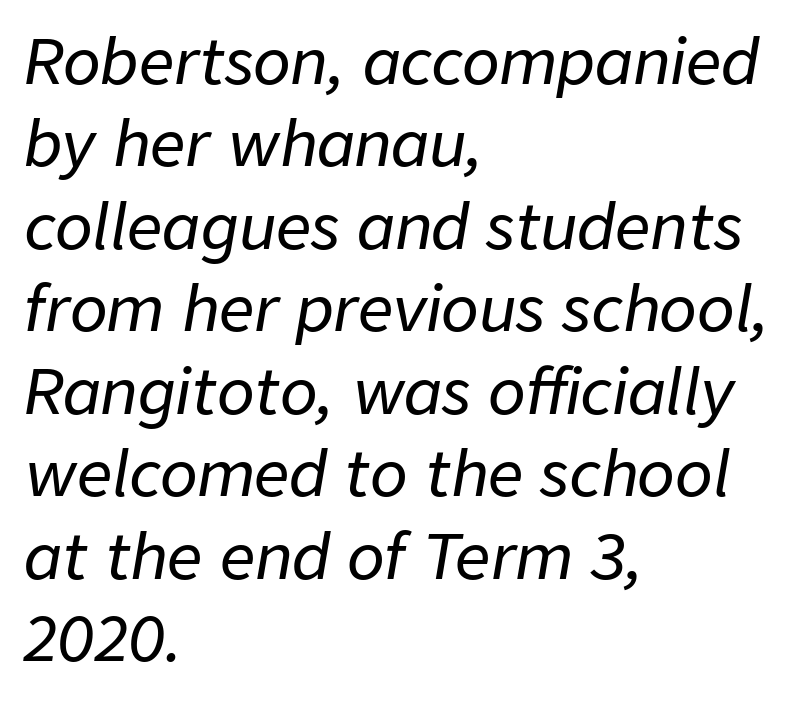
The text carries the slant typical of an italic or oblique font. Compared with a centered layout, this one pins lines to the left instead. Decoration check: the copy has no underline. The letters advance in unequal steps, a hallmark of proportional type. The passage shown has conventional tracking throughout.
